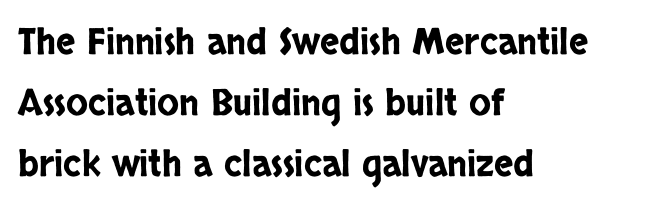
Q: Is the text italic (slanted)? A: No, it is upright.
Q: Is the typeface a serif or a sans-serif typeface? A: Sans-serif.
Q: Is the text underlined? A: No.
Q: How is the paragraph aligned? A: Left-aligned.
Q: Is the spacing between letters normal or unusually wide? A: Normal.
Q: Is the spacing between lines tight, normal or loose? A: Normal.
Q: Width (condensed, normal, or wide)? A: Condensed.
Q: Stroke contrast? A: Low.
Q: x-height? A: Large.
Q: Monospaced? A: No.
